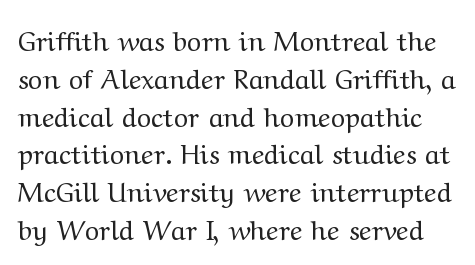
{"italic": "no", "bold": "no", "underline": "no", "line_spacing": "normal", "line_spacing_ratio": 1.4, "letter_spacing": "normal", "letter_spacing_em": 0.0, "glyph_px": 27}
